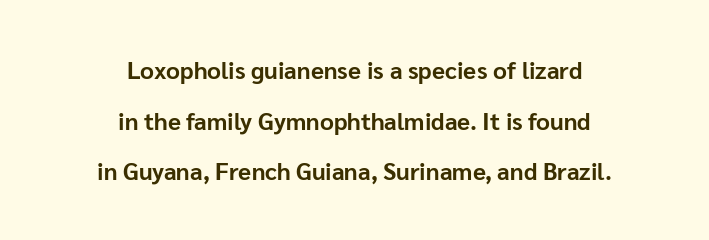
Q: Is the text bold? A: Yes.
Q: Is the text italic (slanted)? A: No, it is upright.
Q: Is the text underlined? A: No.
Q: How is the paragraph aligned? A: Centered.
Q: Is the spacing between letters normal or unusually wide? A: Normal.
Q: Is the spacing between lines tight, normal or loose? A: Loose.
